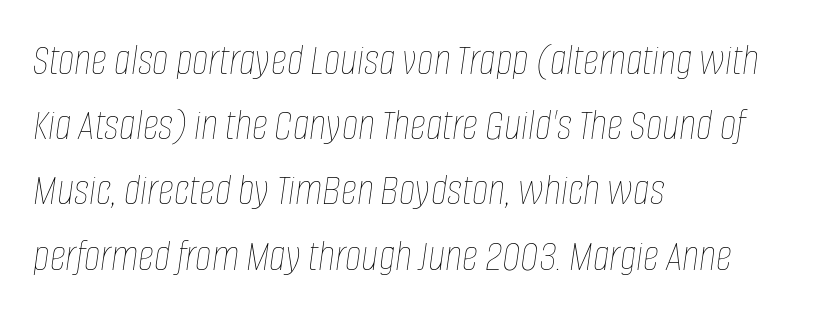
The rendering uses a moderate line-height, typical for paragraphs. The typesetting does not lean heavy: it is not bold. Line beginnings align vertically; line endings do not. Glyph-to-glyph distance matches everyday printed text. Words float on clear page, feet unadorned. The passage shown is typed in a proportional face where columns would drift.
